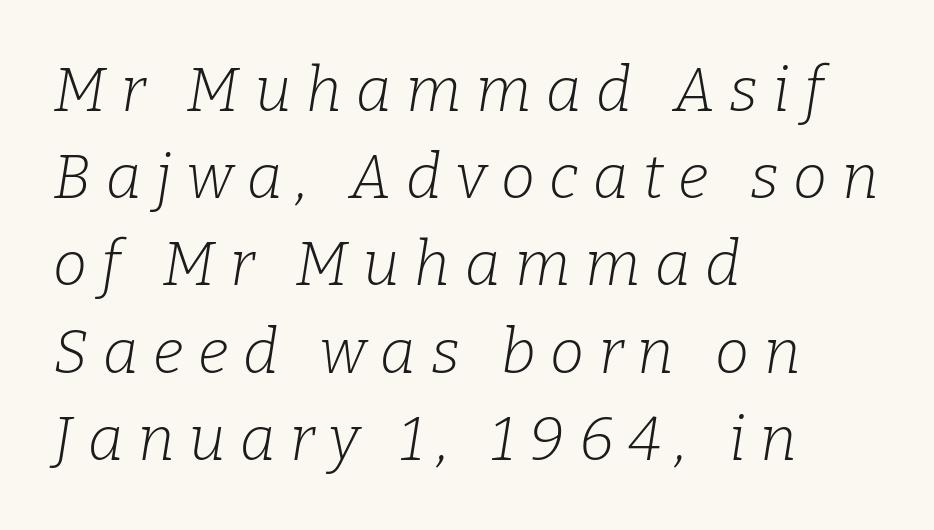
Q: Is the text bold? A: No.
Q: Is the text italic (slanted)? A: Yes, it leans right by about 9 degrees.
Q: Is the typeface a serif or a sans-serif typeface? A: Serif.
Q: Is the text underlined? A: No.
Q: How is the paragraph aligned? A: Left-aligned.
Q: Is the spacing between letters normal or unusually wide? A: Unusually wide.
Q: Is the spacing between lines tight, normal or loose? A: Normal.
Q: Width (condensed, normal, or wide)? A: Normal.
Q: Stroke contrast? A: Low.
Q: x-height? A: Medium.
Q: Monospaced? A: No.
